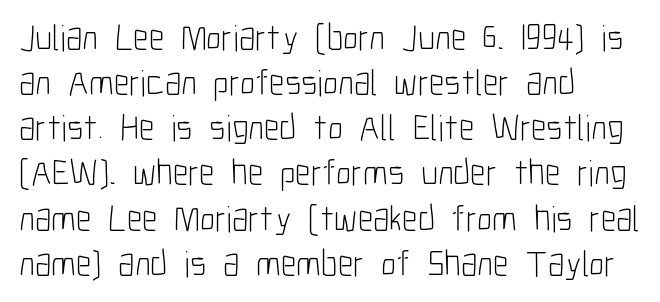
Posture: vertical. These lines are rendered in a variable-pitch font. What stands out about the letter spacing? Nothing — it is the standard amount. To sum up the face: it is a sans, with no serifs. The paragraph has a hard left edge and a soft right edge. Stems here are at most as thick as an everyday book face.
